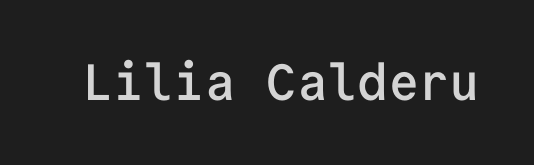
{"serif": "no", "italic": "no", "bold": "semi", "weight": "semibold", "width": "normal", "stroke_contrast": "low", "x_height": "medium", "monospaced": "yes", "underline": "no", "letter_spacing": "normal", "letter_spacing_em": 0.0, "glyph_px": 51}
